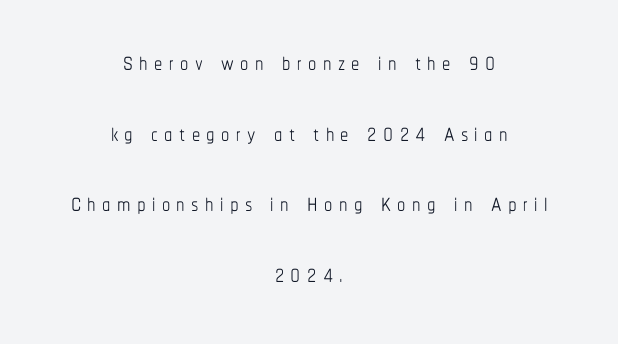
{"italic": "no", "bold": "no", "weight": "thin", "width": "condensed", "stroke_contrast": "low", "x_height": "medium", "monospaced": "no", "underline": "no", "align": "center", "line_spacing": "loose", "line_spacing_ratio": 2.14, "glyph_px": 33}
